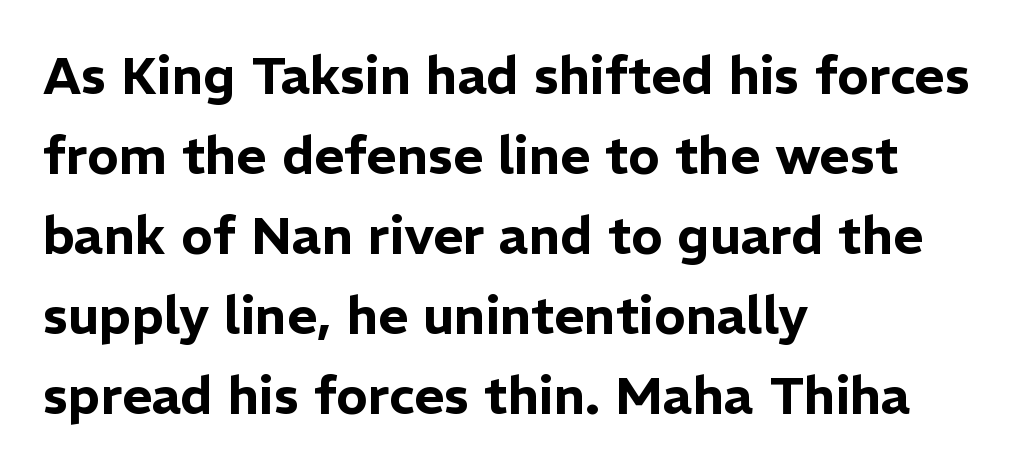
{"serif": "no", "italic": "no", "width": "normal", "stroke_contrast": "low", "x_height": "medium", "monospaced": "no", "underline": "no", "align": "left", "line_spacing": "normal", "line_spacing_ratio": 1.54, "letter_spacing": "normal", "letter_spacing_em": 0.0, "glyph_px": 52}
